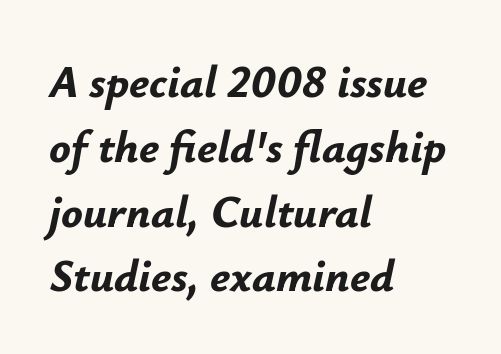
The image shows 45 px bold type, italic (leaning right); set left-aligned, normal line spacing (1.44x), normal letter spacing, not underlined; low stroke contrast and a small x-height.
